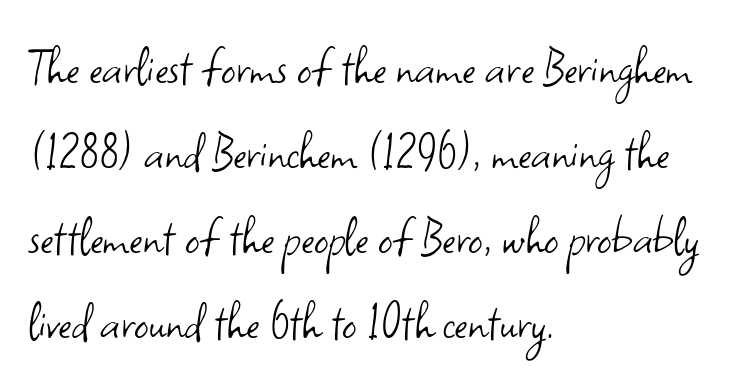
Q: Is the text bold? A: No.
Q: Is the text italic (slanted)? A: Yes.
Q: Is the typeface a serif or a sans-serif typeface? A: Sans-serif.
Q: Is the text underlined? A: No.
Q: How is the paragraph aligned? A: Left-aligned.
Q: Is the spacing between letters normal or unusually wide? A: Normal.
Q: Is the spacing between lines tight, normal or loose? A: Normal.
Q: Width (condensed, normal, or wide)? A: Normal.
Q: Stroke contrast? A: Low.
Q: x-height? A: Small.
Q: Monospaced? A: No.
